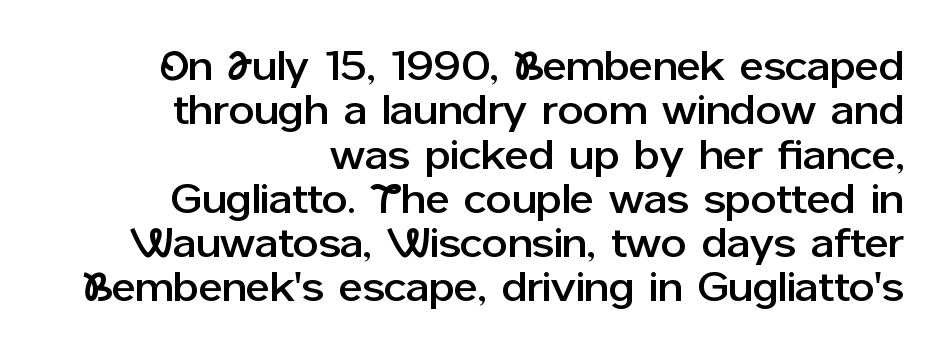
Q: Is the text italic (slanted)? A: No, it is upright.
Q: Is the typeface a serif or a sans-serif typeface? A: Sans-serif.
Q: Is the text underlined? A: No.
Q: How is the paragraph aligned? A: Right-aligned.
Q: Is the spacing between letters normal or unusually wide? A: Normal.
Q: Is the spacing between lines tight, normal or loose? A: Tight.
Q: Width (condensed, normal, or wide)? A: Normal.
Q: Stroke contrast? A: Low.
Q: x-height? A: Medium.
Q: Monospaced? A: No.
